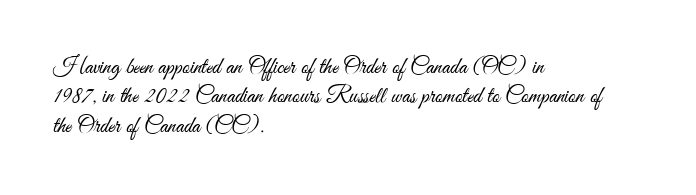
Q: Is the text bold? A: No.
Q: Is the text italic (slanted)? A: Yes.
Q: Is the text underlined? A: No.
Q: How is the paragraph aligned? A: Left-aligned.
Q: Is the spacing between letters normal or unusually wide? A: Normal.
Q: Is the spacing between lines tight, normal or loose? A: Normal.
